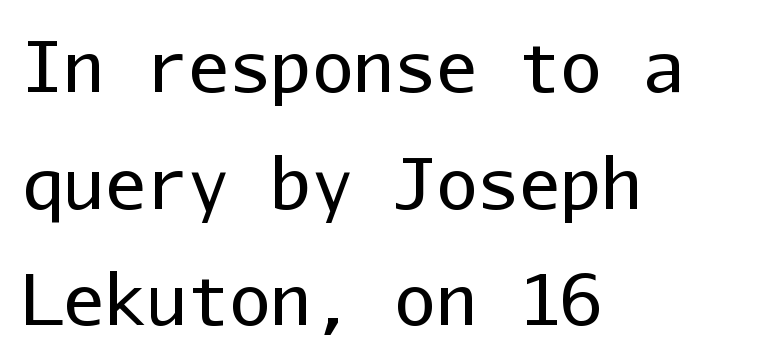
Q: Is the text bold? A: No.
Q: Is the text italic (slanted)? A: No, it is upright.
Q: Is the typeface a serif or a sans-serif typeface? A: Sans-serif.
Q: Is the text underlined? A: No.
Q: How is the paragraph aligned? A: Left-aligned.
Q: Is the spacing between letters normal or unusually wide? A: Normal.
Q: Is the spacing between lines tight, normal or loose? A: Normal.
Q: Width (condensed, normal, or wide)? A: Normal.
Q: Stroke contrast? A: Low.
Q: x-height? A: Medium.
Q: Monospaced? A: Yes.
